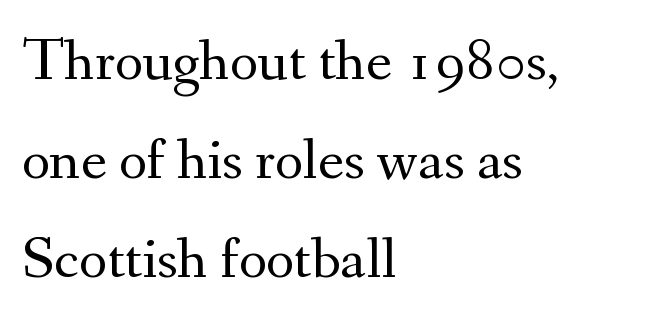
{"serif": "yes", "italic": "no", "bold": "no", "weight": "regular", "width": "normal", "stroke_contrast": "medium", "x_height": "small", "monospaced": "no", "underline": "no", "align": "left", "line_spacing": "normal", "line_spacing_ratio": 1.62, "letter_spacing": "normal", "letter_spacing_em": 0.0, "glyph_px": 61}
